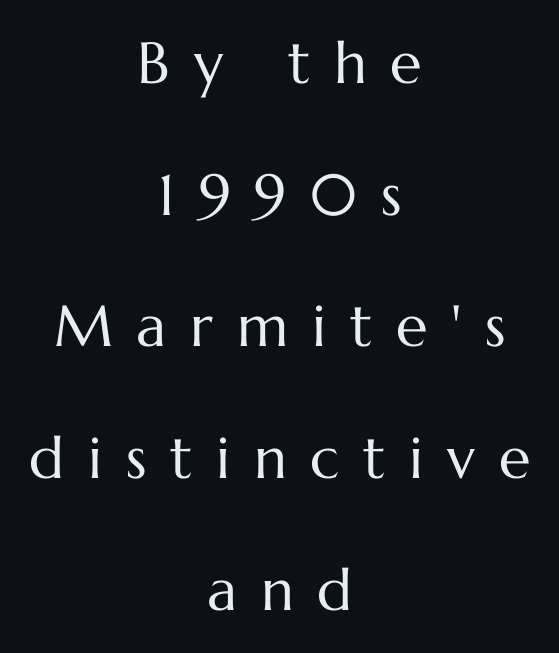
The image shows 58 px regular-weight type, upright; set centered, loose line spacing (2.27x), unusually wide letter spacing (+0.41 em), not underlined; medium stroke contrast and a medium x-height.
